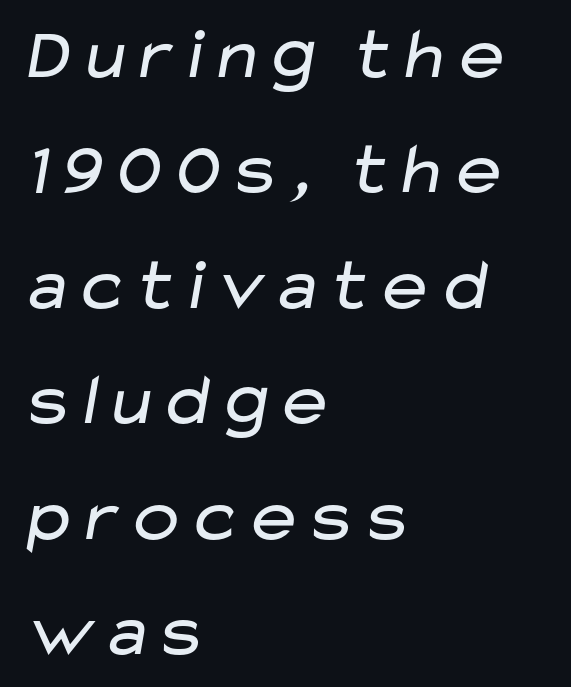
Q: Is the text bold? A: No.
Q: Is the typeface a serif or a sans-serif typeface? A: Sans-serif.
Q: Is the text underlined? A: No.
Q: How is the paragraph aligned? A: Left-aligned.
Q: Is the spacing between letters normal or unusually wide? A: Normal.
Q: Is the spacing between lines tight, normal or loose? A: Normal.
Q: Width (condensed, normal, or wide)? A: Wide.
Q: Stroke contrast? A: Low.
Q: x-height? A: Medium.
Q: Monospaced? A: No.
